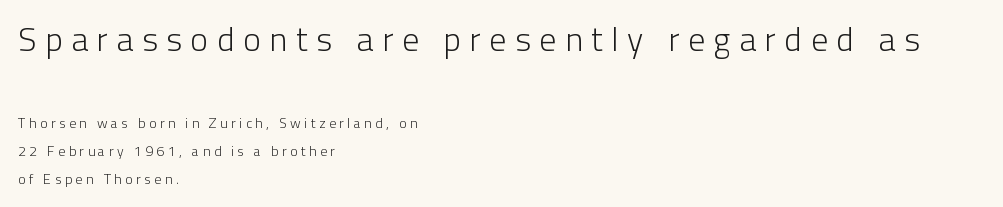
{"serif": "no", "italic": "no", "bold": "no", "weight": "light", "width": "normal", "stroke_contrast": "low", "x_height": "medium", "monospaced": "no", "underline": "no", "align": "left", "line_spacing": "loose", "line_spacing_ratio": 2.02, "letter_spacing": "wide", "letter_spacing_em": 0.25, "larger_block": "first", "size_ratio": 2.43, "glyph_px": 34}
